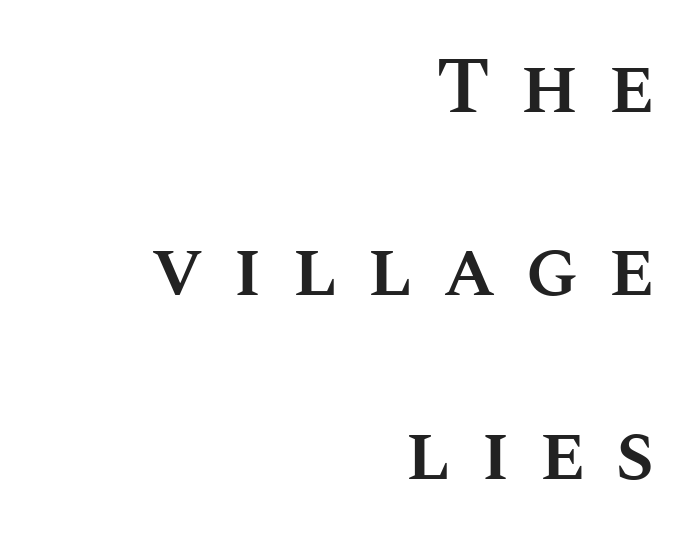
Q: Is the text bold? A: Semi-bold.
Q: Is the text italic (slanted)? A: No, it is upright.
Q: Is the text underlined? A: No.
Q: How is the paragraph aligned? A: Right-aligned.
Q: Is the spacing between letters normal or unusually wide? A: Unusually wide.
Q: Is the spacing between lines tight, normal or loose? A: Loose.
Q: Width (condensed, normal, or wide)? A: Normal.
Q: Stroke contrast? A: Medium.
Q: x-height? A: Large.
Q: Monospaced? A: No.
